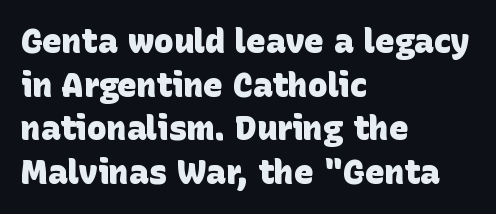
The image shows 33 px heavy sans-serif type; set left-aligned, normal line spacing (1.32x), normal letter spacing, not underlined; low stroke contrast and a large x-height.
